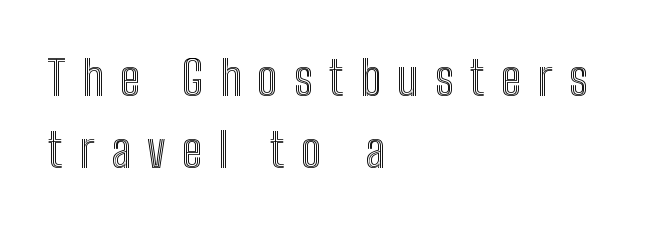
{"italic": "no", "width": "condensed", "x_height": "medium", "monospaced": "no", "underline": "no", "align": "left", "line_spacing": "normal", "line_spacing_ratio": 1.5, "letter_spacing": "wide", "letter_spacing_em": 0.34, "glyph_px": 48}
